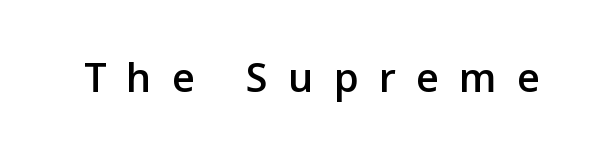
Q: Is the text italic (slanted)? A: No, it is upright.
Q: Is the typeface a serif or a sans-serif typeface? A: Sans-serif.
Q: Is the text underlined? A: No.
Q: Is the spacing between letters normal or unusually wide? A: Unusually wide.
Q: Width (condensed, normal, or wide)? A: Normal.
Q: Stroke contrast? A: Low.
Q: x-height? A: Medium.
Q: Monospaced? A: No.
